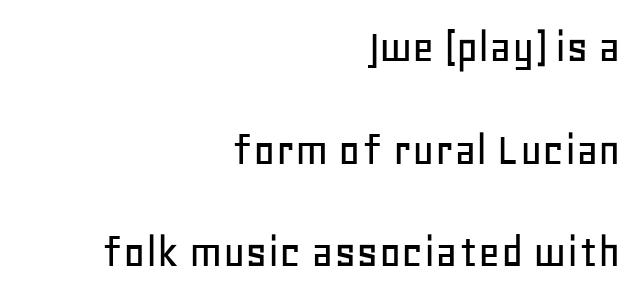
Designer's note — italics off, roman on. Each word holds together tightly as a unit, with standard inter-letter gaps. Compared with a flush-left layout, this one pins lines to the opposite, right side. These lines are rendered in a variable-pitch font.
